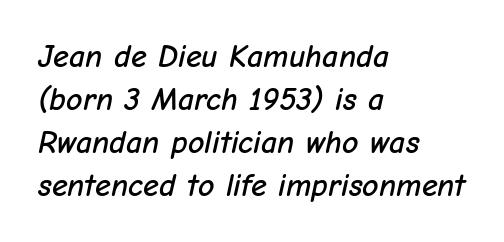
{"italic": "yes", "lean": "right", "slant_degrees": 12, "width": "normal", "stroke_contrast": "low", "x_height": "medium", "monospaced": "no", "underline": "no", "align": "left", "line_spacing": "normal", "line_spacing_ratio": 1.34, "letter_spacing": "normal", "letter_spacing_em": 0.0, "glyph_px": 32}
